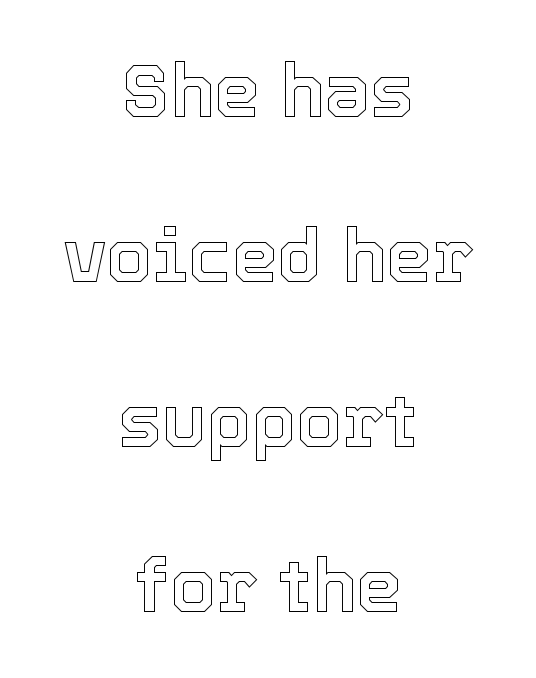
The image shows 73 px text type, upright; set centered, loose line spacing (2.26x), normal letter spacing, not underlined; a medium x-height.
